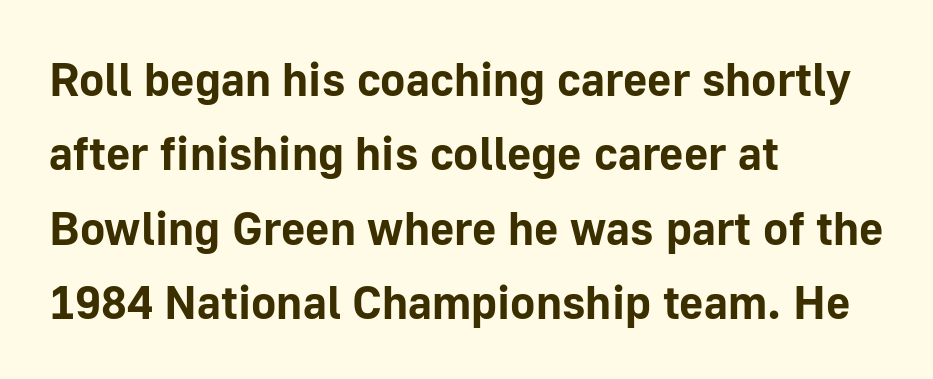
Q: Is the text bold? A: Yes.
Q: Is the text italic (slanted)? A: No, it is upright.
Q: Is the typeface a serif or a sans-serif typeface? A: Sans-serif.
Q: Is the text underlined? A: No.
Q: How is the paragraph aligned? A: Left-aligned.
Q: Is the spacing between letters normal or unusually wide? A: Normal.
Q: Is the spacing between lines tight, normal or loose? A: Normal.
Q: Width (condensed, normal, or wide)? A: Normal.
Q: Stroke contrast? A: Low.
Q: x-height? A: Medium.
Q: Monospaced? A: No.
